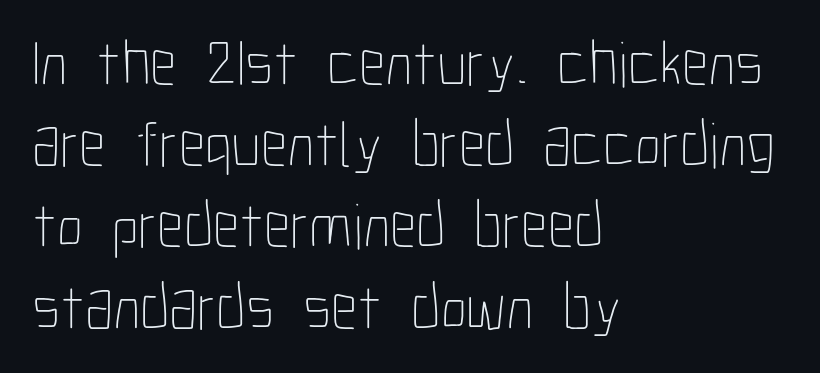
{"italic": "no", "bold": "no", "weight": "thin", "width": "condensed", "stroke_contrast": "low", "x_height": "medium", "monospaced": "no", "underline": "no", "align": "left", "line_spacing": "normal", "line_spacing_ratio": 1.25, "letter_spacing": "normal", "letter_spacing_em": 0.0, "glyph_px": 65}
